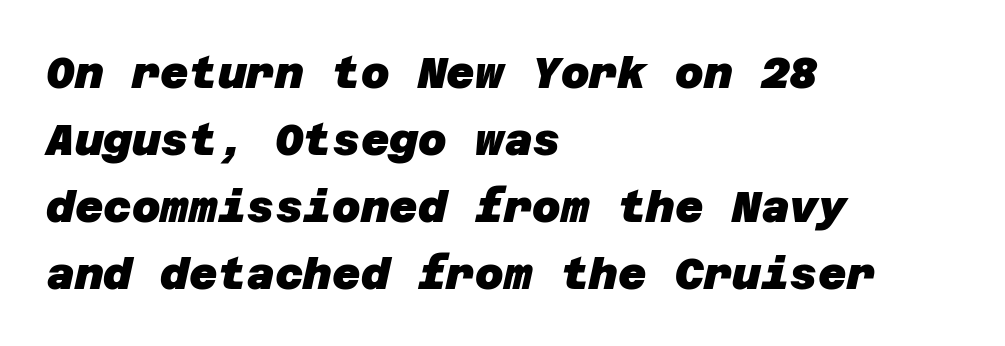
Default kerning and tracking; the words read as compact shapes. This is sans-serif lettering, the kind often seen on screens and signage. Only glyphs here, with clear space below each row. These words are printed bold, with thick strokes throughout. Successive baselines arrive at the customary interval. The rag falls on the right side of this text block.
